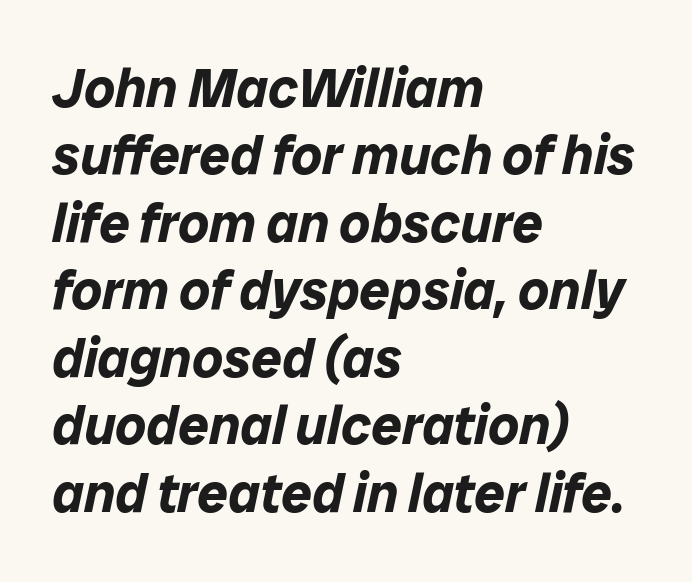
The image shows 54 px bold type, italic (leaning right); set left-aligned, normal line spacing (1.25x), normal letter spacing, not underlined; low stroke contrast and a medium x-height.
